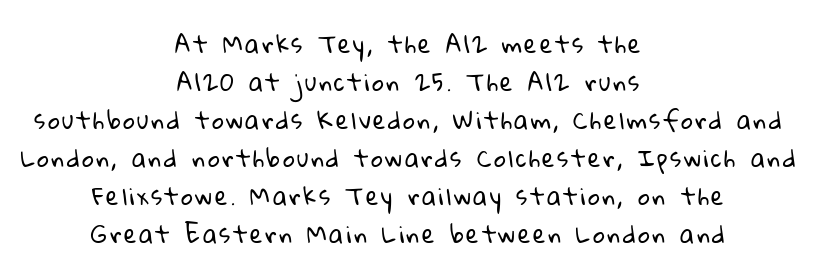
Q: Is the text bold? A: No.
Q: Is the text underlined? A: No.
Q: How is the paragraph aligned? A: Centered.
Q: Is the spacing between lines tight, normal or loose? A: Normal.
